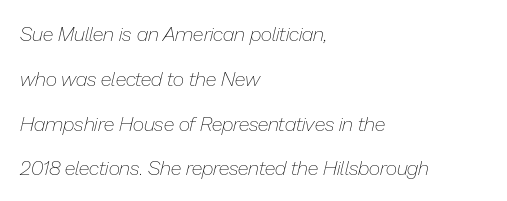
Q: Is the text bold? A: No.
Q: Is the text italic (slanted)? A: Yes, it leans right by about 13 degrees.
Q: Is the text underlined? A: No.
Q: How is the paragraph aligned? A: Left-aligned.
Q: Is the spacing between letters normal or unusually wide? A: Normal.
Q: Is the spacing between lines tight, normal or loose? A: Loose.
